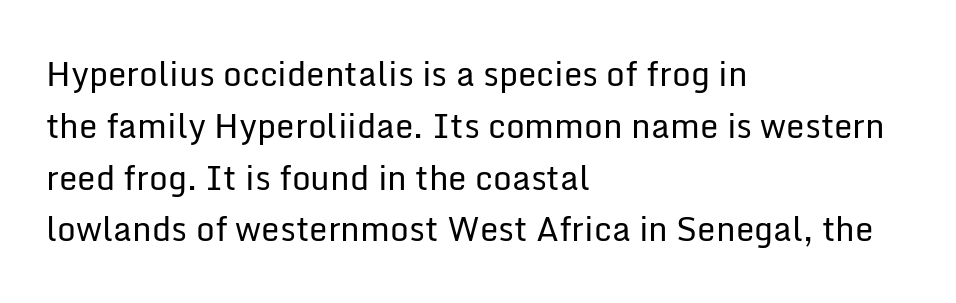
{"serif": "no", "italic": "no", "bold": "no", "weight": "regular", "width": "normal", "stroke_contrast": "low", "x_height": "medium", "monospaced": "no", "underline": "no", "align": "left", "line_spacing": "normal", "line_spacing_ratio": 1.57, "letter_spacing": "normal", "letter_spacing_em": 0.0, "glyph_px": 33}
